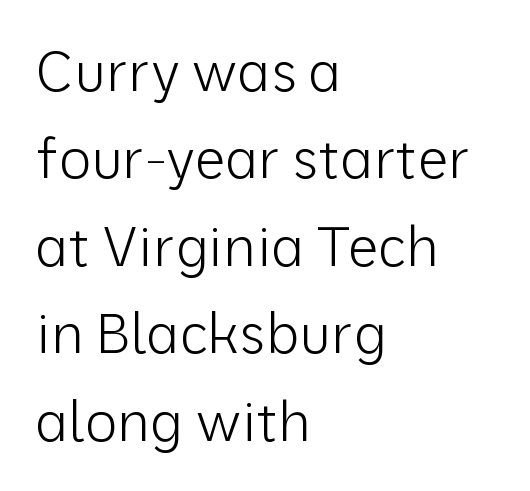
{"serif": "no", "italic": "no", "bold": "no", "weight": "light", "width": "normal", "stroke_contrast": "low", "x_height": "medium", "monospaced": "no", "underline": "no", "align": "left", "line_spacing": "normal", "line_spacing_ratio": 1.59, "letter_spacing": "normal", "letter_spacing_em": 0.0, "glyph_px": 55}
